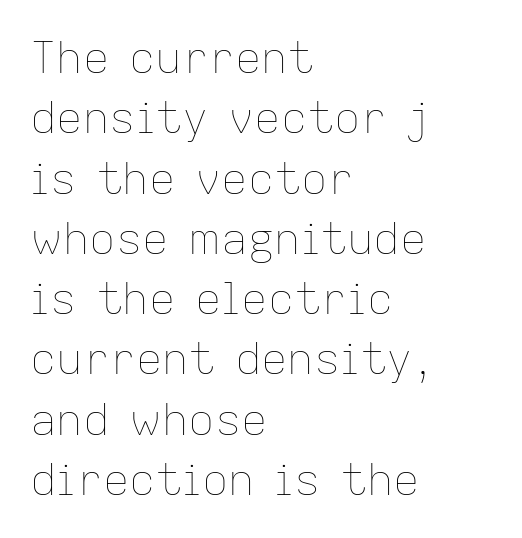
Q: Is the text bold? A: No.
Q: Is the text italic (slanted)? A: No, it is upright.
Q: Is the text underlined? A: No.
Q: How is the paragraph aligned? A: Left-aligned.
Q: Is the spacing between letters normal or unusually wide? A: Normal.
Q: Is the spacing between lines tight, normal or loose? A: Normal.
Q: Width (condensed, normal, or wide)? A: Normal.
Q: Stroke contrast? A: Low.
Q: x-height? A: Medium.
Q: Monospaced? A: No.
